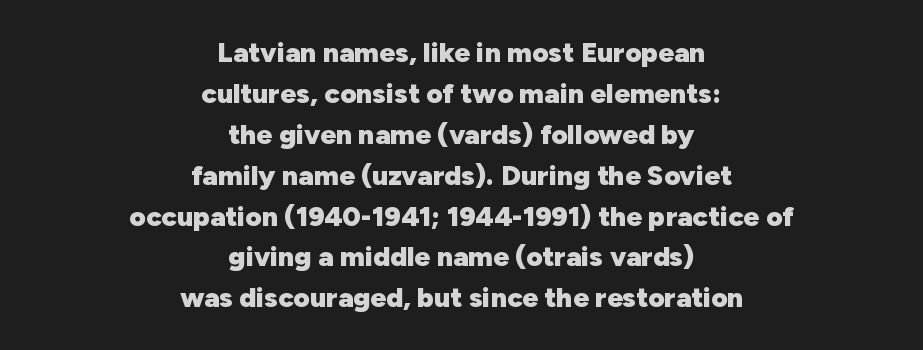
The image shows 28 px heavy sans-serif type, upright; set centered, normal line spacing (1.46x), normal letter spacing, not underlined; low stroke contrast and a medium x-height.
